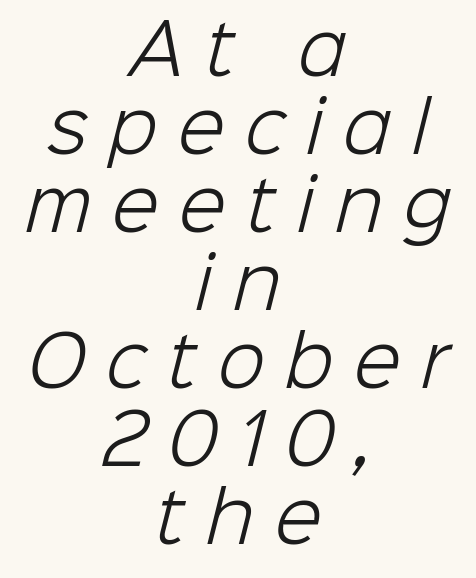
{"serif": "no", "bold": "no", "weight": "light", "width": "normal", "stroke_contrast": "low", "x_height": "medium", "monospaced": "no", "underline": "no", "align": "center", "line_spacing": "tight", "line_spacing_ratio": 1.13, "letter_spacing": "wide", "letter_spacing_em": 0.3, "glyph_px": 69}
